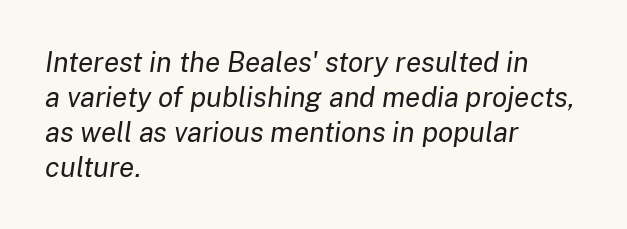
The strokes carry an ordinary text weight at most. A typesetter would call this proportional, since set widths differ per character. The words here are not underlined. If you measured baseline to baseline, you'd find a middling distance. The face used here has a pronounced slope to its letters. The rag falls on the right side of this text block.
